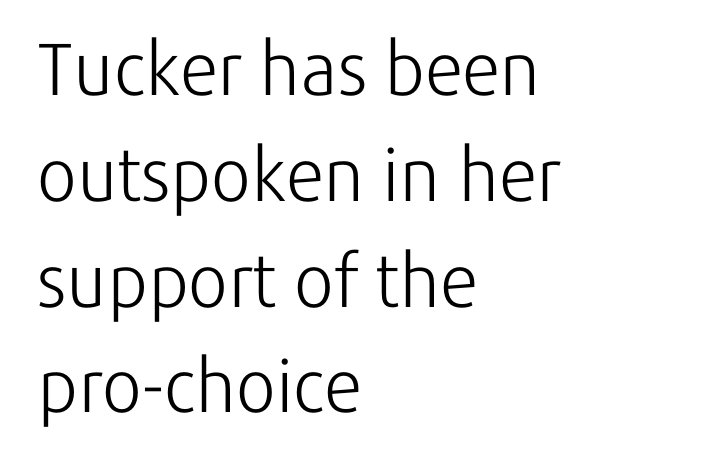
Q: Is the text bold? A: No.
Q: Is the text italic (slanted)? A: No, it is upright.
Q: Is the typeface a serif or a sans-serif typeface? A: Sans-serif.
Q: Is the text underlined? A: No.
Q: How is the paragraph aligned? A: Left-aligned.
Q: Is the spacing between letters normal or unusually wide? A: Normal.
Q: Is the spacing between lines tight, normal or loose? A: Normal.
Q: Width (condensed, normal, or wide)? A: Normal.
Q: Stroke contrast? A: Low.
Q: x-height? A: Medium.
Q: Monospaced? A: No.
